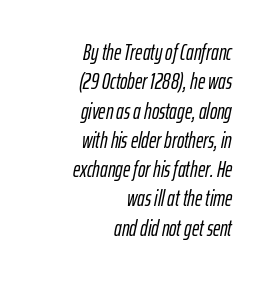
Q: Is the text italic (slanted)? A: Yes, it leans right by about 12 degrees.
Q: Is the text underlined? A: No.
Q: How is the paragraph aligned? A: Right-aligned.
Q: Is the spacing between letters normal or unusually wide? A: Normal.
Q: Is the spacing between lines tight, normal or loose? A: Normal.
